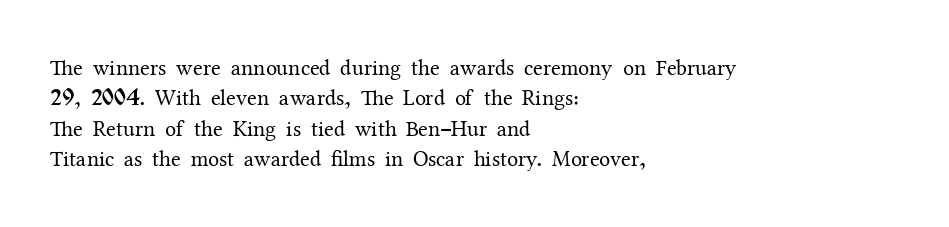
{"italic": "no", "bold": "no", "underline": "no", "align": "left", "line_spacing": "normal", "line_spacing_ratio": 1.38, "letter_spacing": "normal", "letter_spacing_em": 0.0, "glyph_px": 22}
